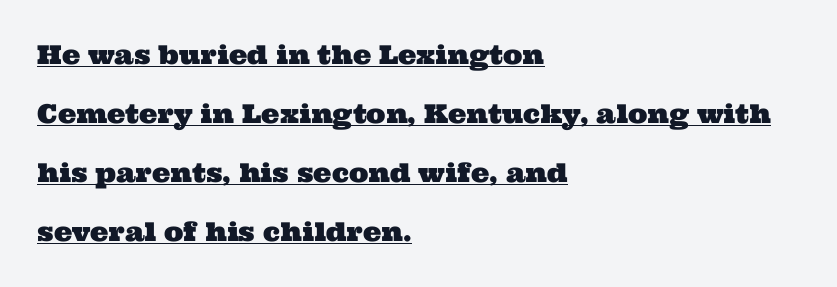
The image shows 26 px text type; set left-aligned, loose line spacing (2.27x), normal letter spacing, underlined.
